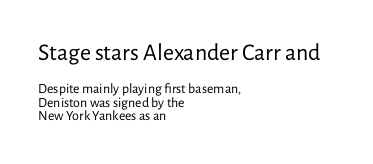
{"italic": "no", "bold": "no", "underline": "no", "align": "left", "line_spacing": "tight", "line_spacing_ratio": 0.96, "letter_spacing": "normal", "letter_spacing_em": 0.0, "larger_block": "first", "size_ratio": 1.71, "glyph_px": 24}
